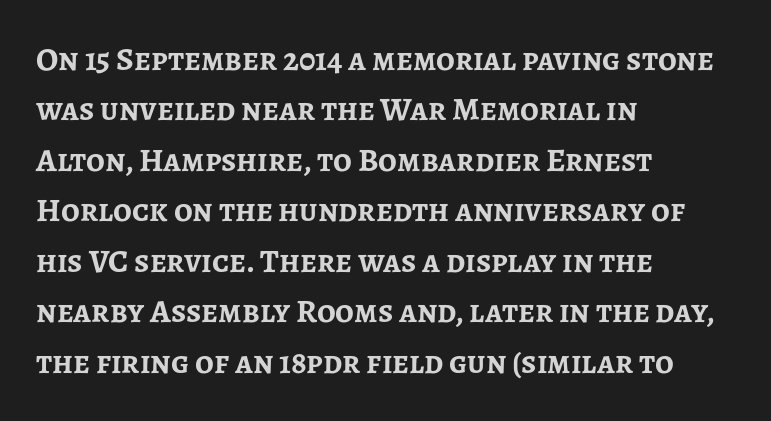
{"serif": "no", "italic": "no", "bold": "yes", "weight": "semibold", "width": "normal", "stroke_contrast": "low", "x_height": "medium", "monospaced": "no", "underline": "no", "align": "left", "line_spacing": "normal", "line_spacing_ratio": 1.53, "letter_spacing": "normal", "letter_spacing_em": 0.0, "glyph_px": 33}
